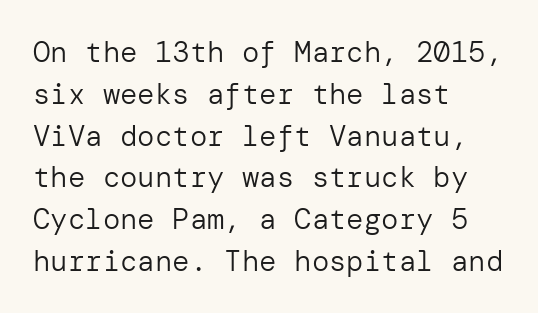
{"serif": "no", "italic": "no", "bold": "no", "weight": "regular", "width": "normal", "stroke_contrast": "low", "x_height": "medium", "underline": "no", "align": "left", "line_spacing": "normal", "line_spacing_ratio": 1.44, "letter_spacing": "normal", "letter_spacing_em": 0.0, "glyph_px": 29}
